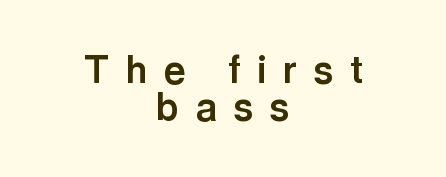
Q: Is the text bold? A: Yes.
Q: Is the text italic (slanted)? A: No, it is upright.
Q: Is the typeface a serif or a sans-serif typeface? A: Sans-serif.
Q: Is the text underlined? A: No.
Q: How is the paragraph aligned? A: Centered.
Q: Is the spacing between letters normal or unusually wide? A: Unusually wide.
Q: Is the spacing between lines tight, normal or loose? A: Tight.
Q: Width (condensed, normal, or wide)? A: Normal.
Q: x-height? A: Medium.
Q: Monospaced? A: No.
